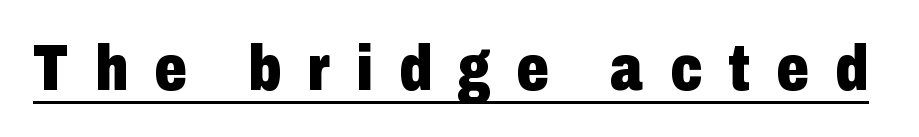
The image shows 64 px heavy, condensed sans-serif type, upright; set unusually wide letter spacing (+0.41 em), underlined; low stroke contrast and a medium x-height.
